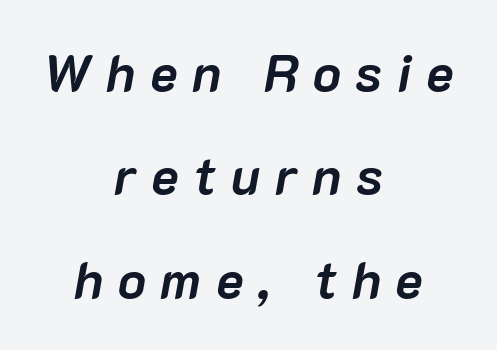
Q: Is the text bold? A: Yes.
Q: Is the text italic (slanted)? A: Yes, it leans right by about 10 degrees.
Q: Is the text underlined? A: No.
Q: How is the paragraph aligned? A: Centered.
Q: Is the spacing between letters normal or unusually wide? A: Unusually wide.
Q: Is the spacing between lines tight, normal or loose? A: Loose.
Q: Width (condensed, normal, or wide)? A: Normal.
Q: Stroke contrast? A: Low.
Q: x-height? A: Medium.
Q: Monospaced? A: No.
